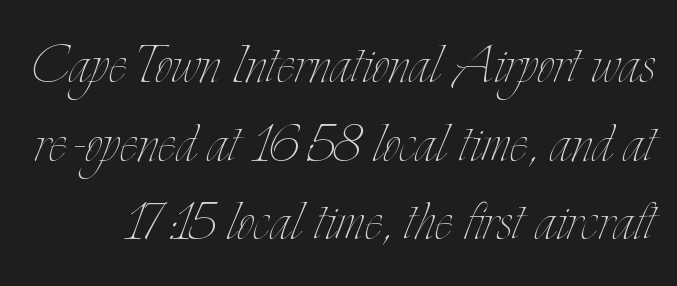
Very little white space separates one row of letters from the next. The specimen omits any rule beneath the text block's lines. The passage shown is not bold in any degree. Students, note that the glyphs here touch the page at normal intervals. You could not count columns in this text — the font is proportionally spaced.
